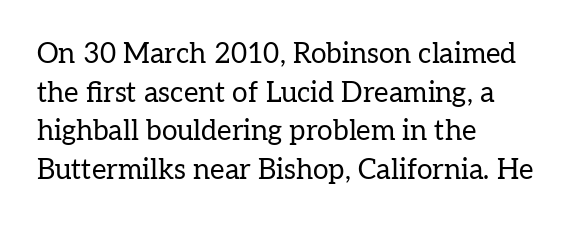
Q: Is the text bold? A: No.
Q: Is the text italic (slanted)? A: No, it is upright.
Q: Is the typeface a serif or a sans-serif typeface? A: Serif.
Q: Is the text underlined? A: No.
Q: How is the paragraph aligned? A: Left-aligned.
Q: Is the spacing between letters normal or unusually wide? A: Normal.
Q: Is the spacing between lines tight, normal or loose? A: Normal.
Q: Width (condensed, normal, or wide)? A: Normal.
Q: Stroke contrast? A: Low.
Q: x-height? A: Medium.
Q: Monospaced? A: No.
